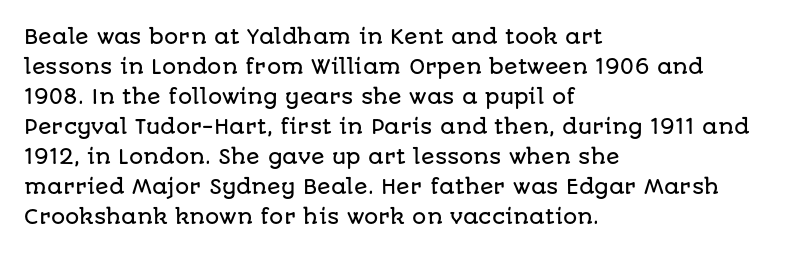
The passage shown has conventional tracking throughout. Is there much room between lines? A standard amount, neither cramped nor airy. This is the regular roman posture of the typeface. Plain, unruled lines of type. Typeset ragged right — the left edge is the straight one.
